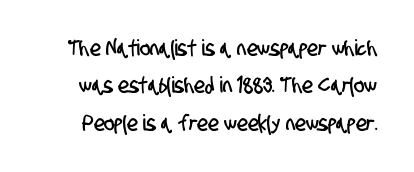
{"underline": "no", "line_spacing": "normal", "line_spacing_ratio": 1.7, "letter_spacing": "normal", "letter_spacing_em": 0.0, "glyph_px": 22}
